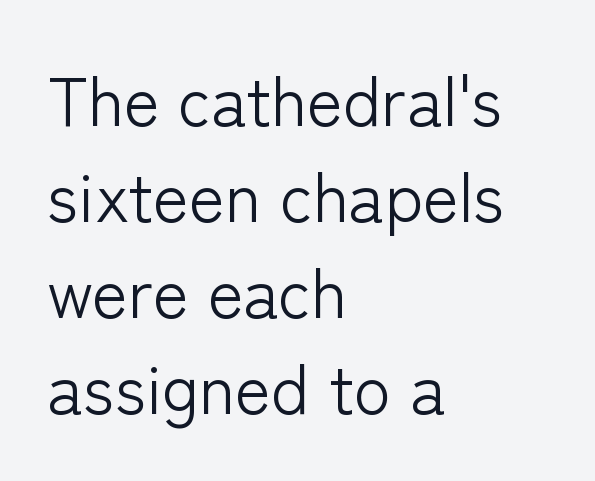
Q: Is the text bold? A: No.
Q: Is the text italic (slanted)? A: No, it is upright.
Q: Is the typeface a serif or a sans-serif typeface? A: Sans-serif.
Q: Is the text underlined? A: No.
Q: How is the paragraph aligned? A: Left-aligned.
Q: Is the spacing between letters normal or unusually wide? A: Normal.
Q: Is the spacing between lines tight, normal or loose? A: Normal.
Q: Width (condensed, normal, or wide)? A: Normal.
Q: Stroke contrast? A: Low.
Q: x-height? A: Medium.
Q: Monospaced? A: No.
